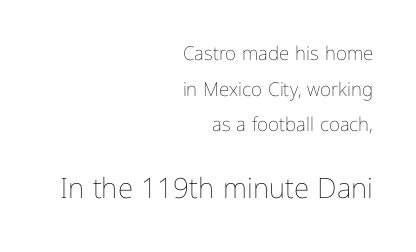
The paragraph has a hard right edge and a soft left edge. Spacing verdict: proportional, widths tailored to each character. Stem width sits at or under what a default text font uses. Here the second block reads like a headline and the first like body copy.
